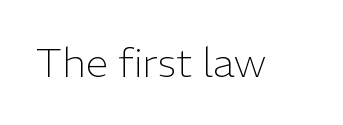
I'd call this a sans setting — the letters go barefoot. The zone under the glyphs is completely vacant. No chunkiness to these letters — they're not bold. The rendering uses natural spacing where letterforms have individual widths. You can tell it's not italic because the verticals are truly vertical. Tracking value appears to be zero — textbook default spacing.
